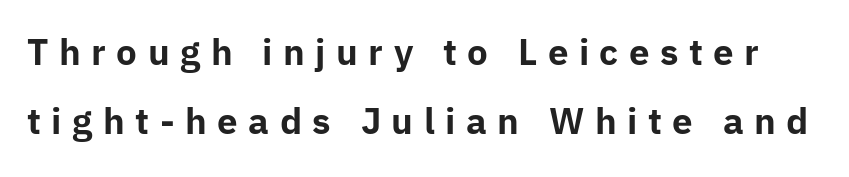
These words are printed bold, with thick strokes throughout. This rendering features lettering with no underline. Spacing verdict: proportional, widths tailored to each character. Students, note that the glyphs here are deliberately spaced far apart.
